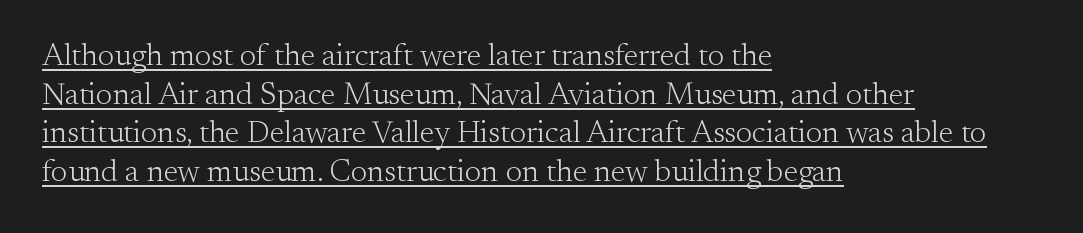
The image shows 31 px light serif type, upright; set left-aligned, normal line spacing (1.25x), normal letter spacing, underlined; medium stroke contrast and a small x-height.
